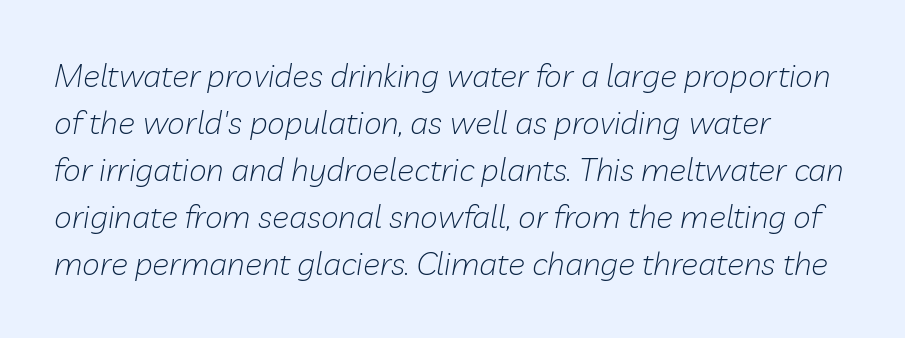
The image shows 32 px light type, italic (leaning right); set left-aligned, normal line spacing (1.47x), normal letter spacing, not underlined; low stroke contrast and a medium x-height.
